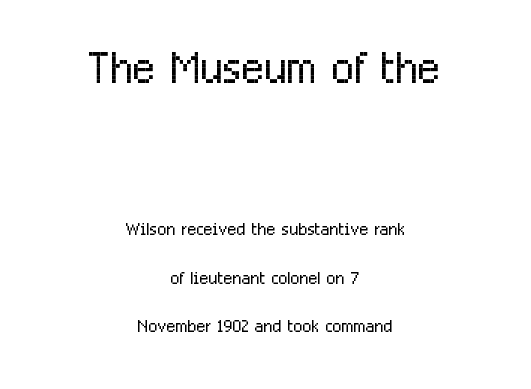
{"serif": "no", "italic": "no", "bold": "no", "weight": "light", "width": "condensed", "stroke_contrast": "low", "x_height": "medium", "monospaced": "no", "underline": "no", "align": "center", "line_spacing": "loose", "line_spacing_ratio": 2.03, "letter_spacing": "normal", "letter_spacing_em": 0.0, "larger_block": "first", "size_ratio": 2.5, "glyph_px": 60}
